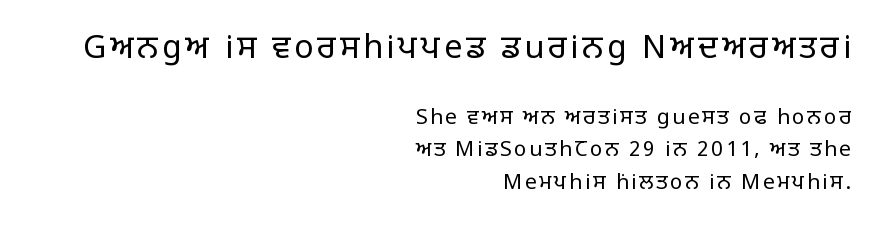
Q: Is the text bold? A: No.
Q: Is the text italic (slanted)? A: No, it is upright.
Q: Is the typeface a serif or a sans-serif typeface? A: Sans-serif.
Q: Is the text underlined? A: No.
Q: How is the paragraph aligned? A: Right-aligned.
Q: Is the spacing between lines tight, normal or loose? A: Normal.
Q: Which block of text is set in a larger size, the first (top) or the second (bottom)? A: The first (top) one.
Q: Width (condensed, normal, or wide)? A: Normal.
Q: Stroke contrast? A: Low.
Q: x-height? A: Large.
Q: Monospaced? A: No.
